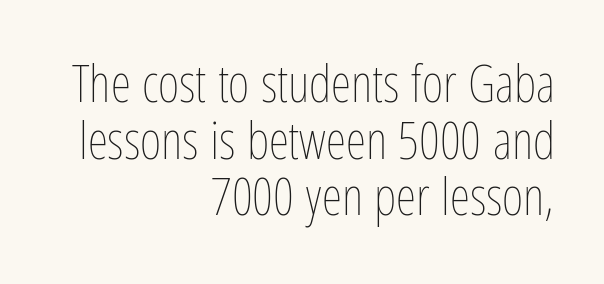
Q: Is the text bold? A: No.
Q: Is the text italic (slanted)? A: No, it is upright.
Q: Is the text underlined? A: No.
Q: How is the paragraph aligned? A: Right-aligned.
Q: Is the spacing between letters normal or unusually wide? A: Normal.
Q: Is the spacing between lines tight, normal or loose? A: Tight.
Q: Width (condensed, normal, or wide)? A: Condensed.
Q: Stroke contrast? A: Low.
Q: x-height? A: Medium.
Q: Monospaced? A: No.
